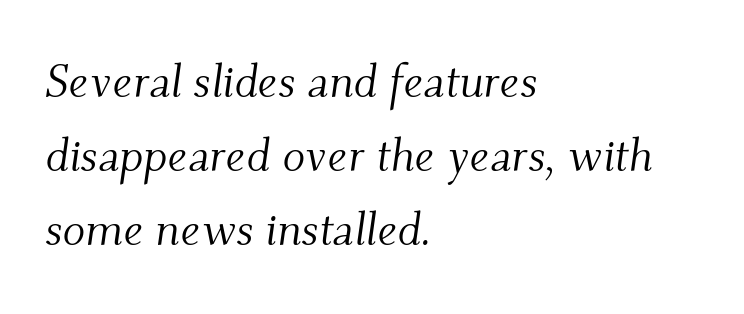
Q: Is the text bold? A: No.
Q: Is the text italic (slanted)? A: Yes, it leans right by about 9 degrees.
Q: Is the typeface a serif or a sans-serif typeface? A: Serif.
Q: Is the text underlined? A: No.
Q: How is the paragraph aligned? A: Left-aligned.
Q: Is the spacing between letters normal or unusually wide? A: Normal.
Q: Is the spacing between lines tight, normal or loose? A: Normal.
Q: Width (condensed, normal, or wide)? A: Normal.
Q: Stroke contrast? A: Medium.
Q: x-height? A: Small.
Q: Monospaced? A: No.
